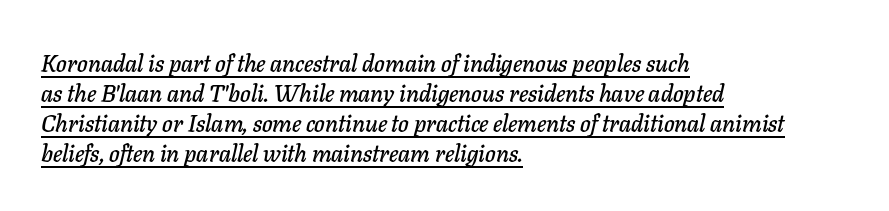
{"italic": "yes", "lean": "right", "slant_degrees": 11, "underline": "yes", "align": "left", "line_spacing": "normal", "line_spacing_ratio": 1.25, "letter_spacing": "normal", "letter_spacing_em": 0.0, "glyph_px": 24}
